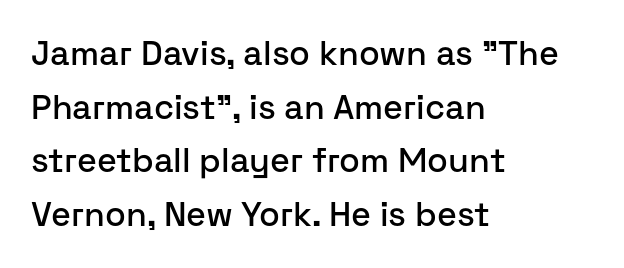
{"serif": "no", "italic": "no", "width": "normal", "stroke_contrast": "low", "x_height": "medium", "monospaced": "no", "underline": "no", "align": "left", "line_spacing": "normal", "line_spacing_ratio": 1.58, "letter_spacing": "normal", "letter_spacing_em": 0.0, "glyph_px": 34}
